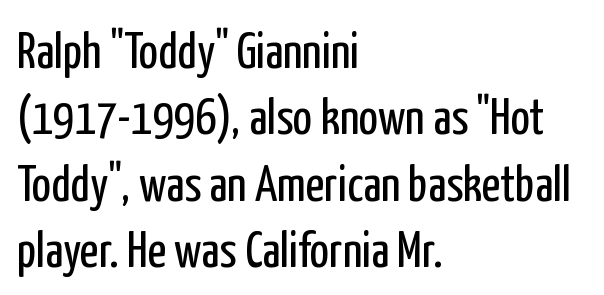
Students, note that the glyphs here touch the page at normal intervals. Caption: multi-line text, flush left, ragged right. The text was rendered using a sans face with plain stroke endings. Beneath every word, the page is bare. If you drew a line through each stem, it would be perfectly vertical.
